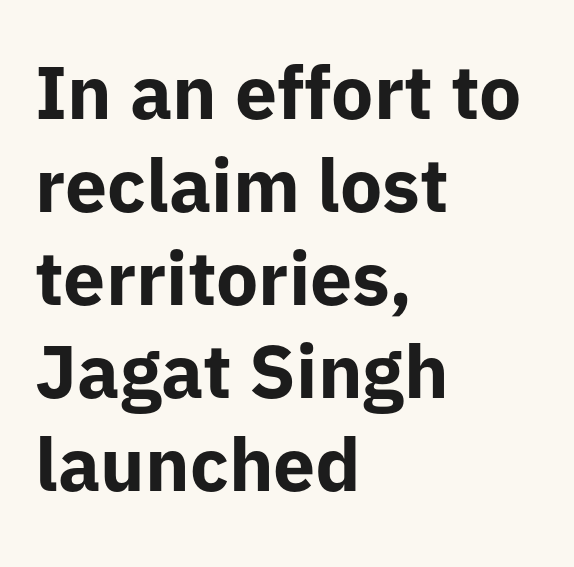
Honestly, there is no underline to notice here at all. Weight check: bold — yes, fully. The rendering uses natural spacing where letterforms have individual widths. Upright lettering throughout. How are the letters spaced? Ordinarily, with no added tracking. The compositor pushed each line to the left boundary.
